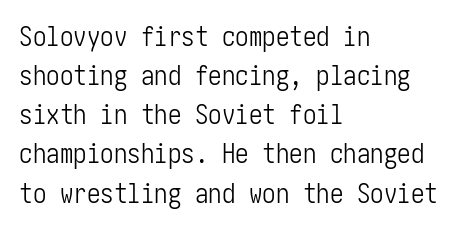
Default kerning and tracking; the words read as compact shapes. No heavy texture on the line: the type isn't bold. A roman cut, with each character standing at attention. Notice how the passage keeps a crisp vertical edge on the left only. Bare-footed words on every line.
